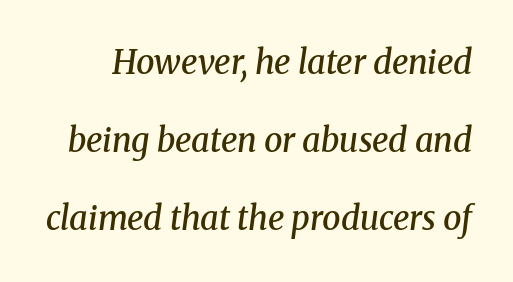
The image shows 33 px semibold serif type, italic (leaning right); set loose line spacing (2.37x), normal letter spacing, not underlined; medium stroke contrast and a medium x-height.
